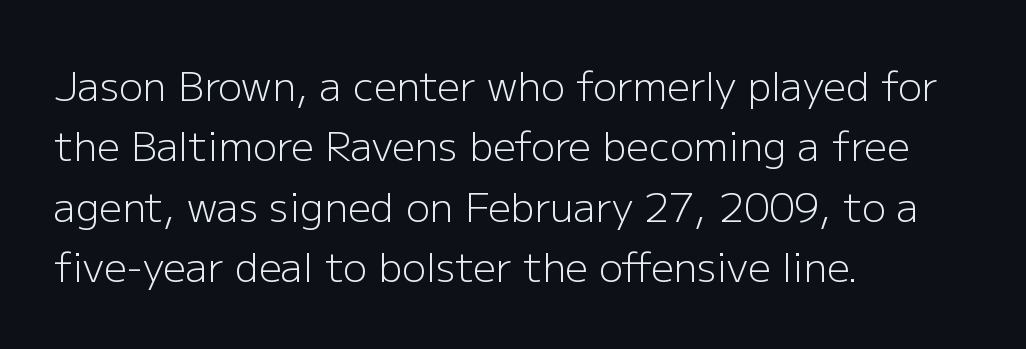
Q: Is the text bold? A: No.
Q: Is the text italic (slanted)? A: No, it is upright.
Q: Is the typeface a serif or a sans-serif typeface? A: Sans-serif.
Q: Is the text underlined? A: No.
Q: How is the paragraph aligned? A: Left-aligned.
Q: Is the spacing between letters normal or unusually wide? A: Normal.
Q: Is the spacing between lines tight, normal or loose? A: Normal.
Q: Width (condensed, normal, or wide)? A: Normal.
Q: Stroke contrast? A: Low.
Q: x-height? A: Medium.
Q: Monospaced? A: No.
